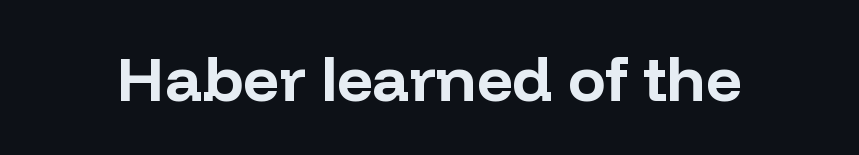
Quick note: not italic, upright. The letters are bold, with thick, heavy strokes. Any mark beneath the type? The region is blank. Here the designer chose a conventional face with non-uniform glyph widths.
